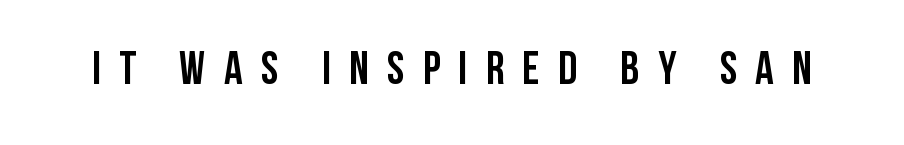
The image shows 46 px semibold, condensed sans-serif type, upright; set unusually wide letter spacing (+0.4 em), not underlined; low stroke contrast and a large x-height.
